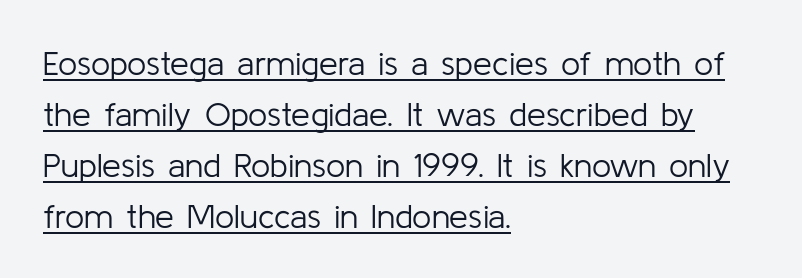
Q: Is the text bold? A: No.
Q: Is the text italic (slanted)? A: No, it is upright.
Q: Is the typeface a serif or a sans-serif typeface? A: Sans-serif.
Q: Is the text underlined? A: Yes.
Q: How is the paragraph aligned? A: Left-aligned.
Q: Is the spacing between letters normal or unusually wide? A: Normal.
Q: Is the spacing between lines tight, normal or loose? A: Normal.
Q: Width (condensed, normal, or wide)? A: Normal.
Q: Stroke contrast? A: Low.
Q: x-height? A: Medium.
Q: Monospaced? A: No.
